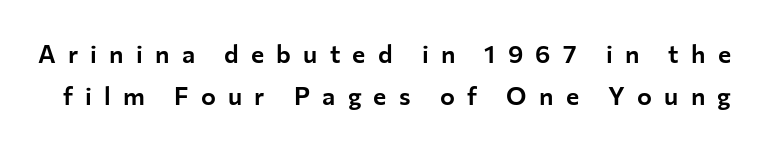
Q: Is the text italic (slanted)? A: No, it is upright.
Q: Is the text underlined? A: No.
Q: Is the spacing between letters normal or unusually wide? A: Unusually wide.
Q: Is the spacing between lines tight, normal or loose? A: Normal.
